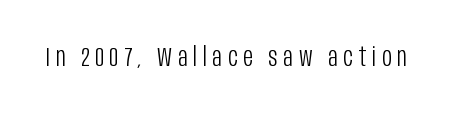
A roman cut, with each character standing at attention. Here the glyphs are tracked loosely, breaking word shapes into spaced letters. The letterforms sit at book weight or below. Each row of text sits above clean, open space.
